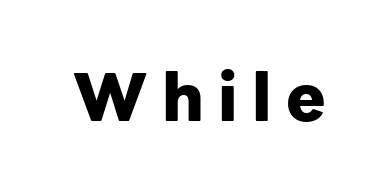
The image shows 66 px heavy sans-serif type, upright; set unusually wide letter spacing (+0.22 em), not underlined; low stroke contrast and a medium x-height.
